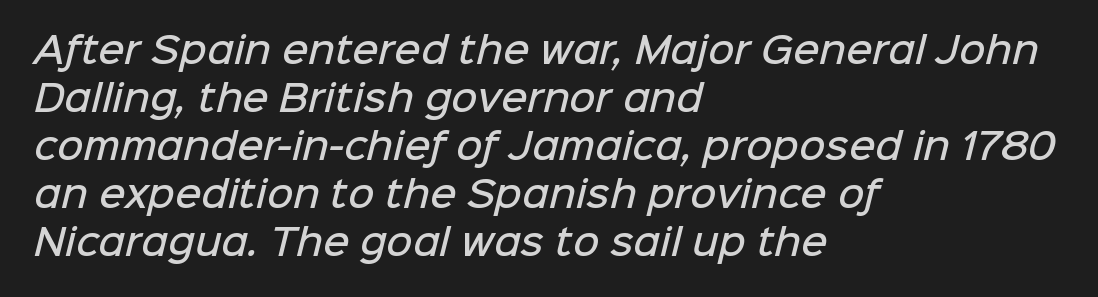
The paragraph has a hard left edge and a soft right edge. Baseline-to-baseline distance is the conventional proportion of letter height. Character widths vary here, with narrow letters taking less room than wide ones. Tracking value appears to be zero — textbook default spacing. Typographically, this falls in the sans-serif category.
